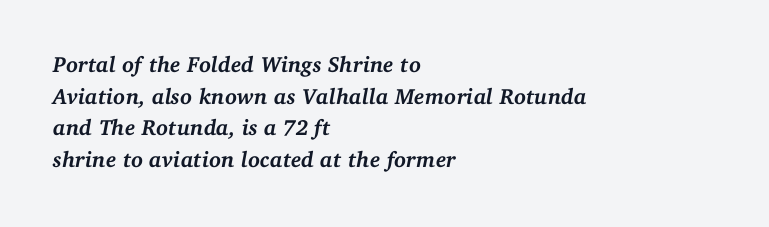
{"italic": "yes", "lean": "right", "slant_degrees": 11, "bold": "yes", "underline": "no", "align": "left", "line_spacing": "normal", "line_spacing_ratio": 1.44, "letter_spacing": "normal", "letter_spacing_em": 0.0, "glyph_px": 22}
